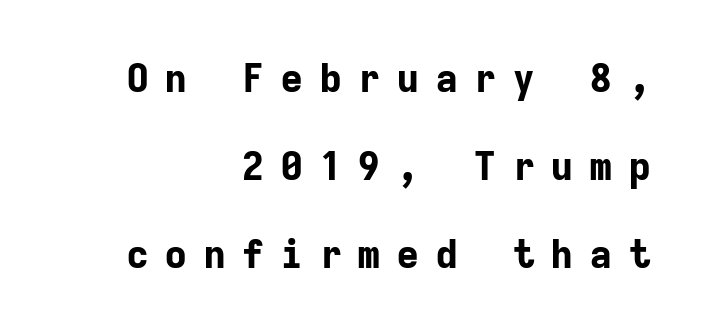
{"serif": "no", "italic": "no", "bold": "yes", "weight": "bold", "width": "normal", "stroke_contrast": "low", "x_height": "medium", "monospaced": "yes", "underline": "no", "align": "right", "line_spacing": "loose", "line_spacing_ratio": 2.26, "letter_spacing": "wide", "letter_spacing_em": 0.39, "glyph_px": 39}
